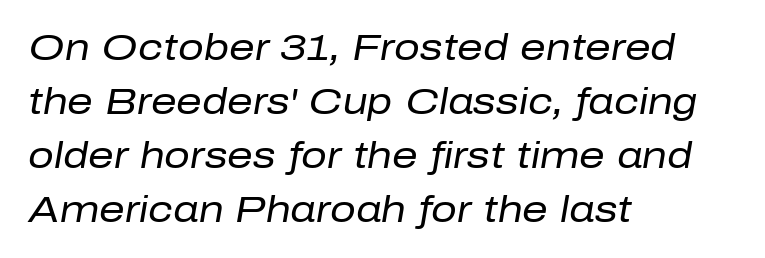
Observe the ordinary spacing: letters are neighbours, not strangers. The letterforms sit at book weight or below. This rendering uses left alignment, leaving the right contour irregular. The face used here has a pronounced slope to its letters. Normally led — the rows are evenly, conventionally spaced. The letters advance in unequal steps, a hallmark of proportional type.
